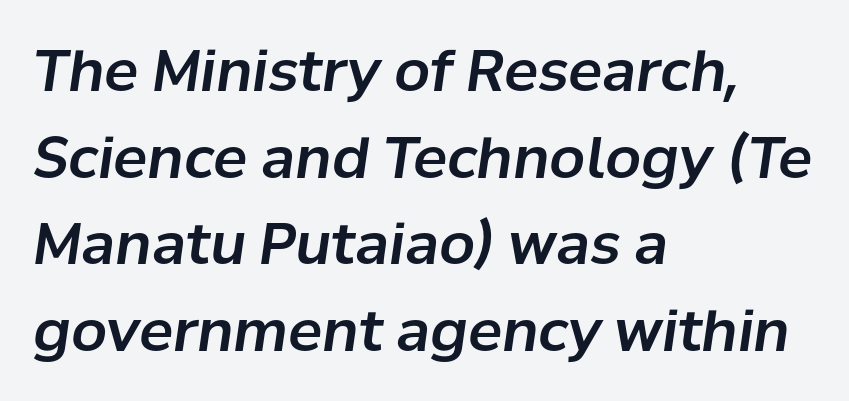
Q: Is the text italic (slanted)? A: Yes, it leans right by about 8 degrees.
Q: Is the text underlined? A: No.
Q: How is the paragraph aligned? A: Left-aligned.
Q: Is the spacing between letters normal or unusually wide? A: Normal.
Q: Is the spacing between lines tight, normal or loose? A: Normal.
Q: Width (condensed, normal, or wide)? A: Normal.
Q: Stroke contrast? A: Low.
Q: x-height? A: Medium.
Q: Monospaced? A: No.
